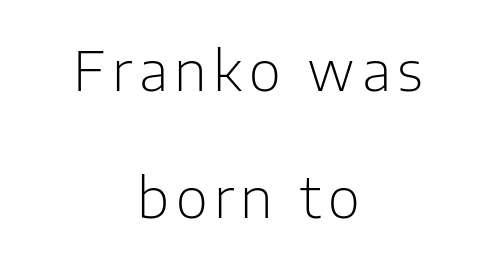
Q: Is the text bold? A: No.
Q: Is the text italic (slanted)? A: No, it is upright.
Q: Is the typeface a serif or a sans-serif typeface? A: Sans-serif.
Q: Is the text underlined? A: No.
Q: How is the paragraph aligned? A: Centered.
Q: Is the spacing between lines tight, normal or loose? A: Loose.
Q: Width (condensed, normal, or wide)? A: Normal.
Q: Stroke contrast? A: Low.
Q: x-height? A: Medium.
Q: Monospaced? A: No.
